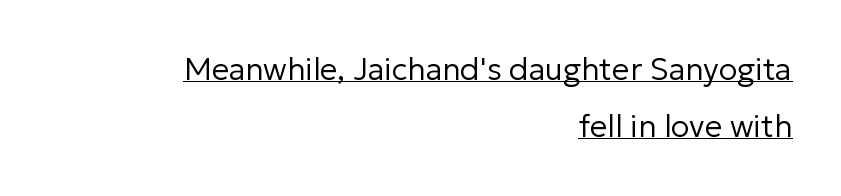
The typesetter has applied underlining to the passage shown. Upright lettering throughout. A sans-serif font was chosen for this passage. Stems here are at most as thick as an everyday book face.
